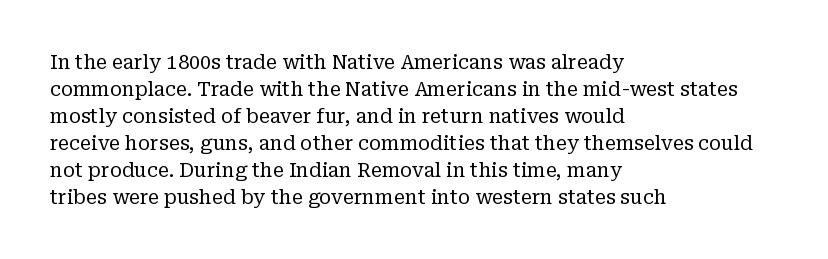
{"italic": "no", "bold": "no", "underline": "no", "align": "left", "line_spacing": "normal", "line_spacing_ratio": 1.35, "letter_spacing": "normal", "letter_spacing_em": 0.0, "glyph_px": 20}
